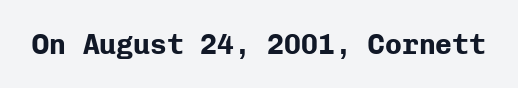
The image shows 28 px bold sans-serif type, upright, monospaced; set normal letter spacing, not underlined; low stroke contrast and a medium x-height.
